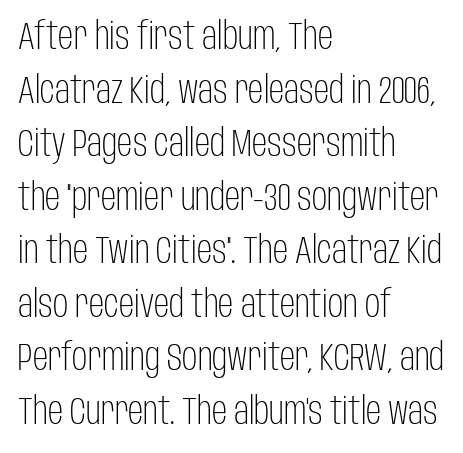
Q: Is the text bold? A: No.
Q: Is the text italic (slanted)? A: No, it is upright.
Q: Is the typeface a serif or a sans-serif typeface? A: Sans-serif.
Q: Is the text underlined? A: No.
Q: How is the paragraph aligned? A: Left-aligned.
Q: Is the spacing between letters normal or unusually wide? A: Normal.
Q: Is the spacing between lines tight, normal or loose? A: Normal.
Q: Width (condensed, normal, or wide)? A: Condensed.
Q: Stroke contrast? A: Low.
Q: x-height? A: Large.
Q: Monospaced? A: No.
